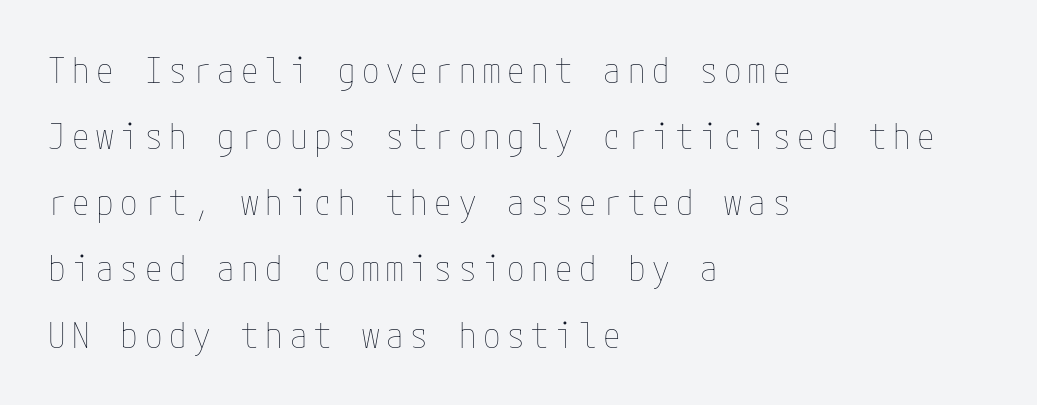
The image shows 35 px thin, condensed type, upright; set left-aligned, line spacing 1.89x, not underlined; low stroke contrast and a medium x-height.
